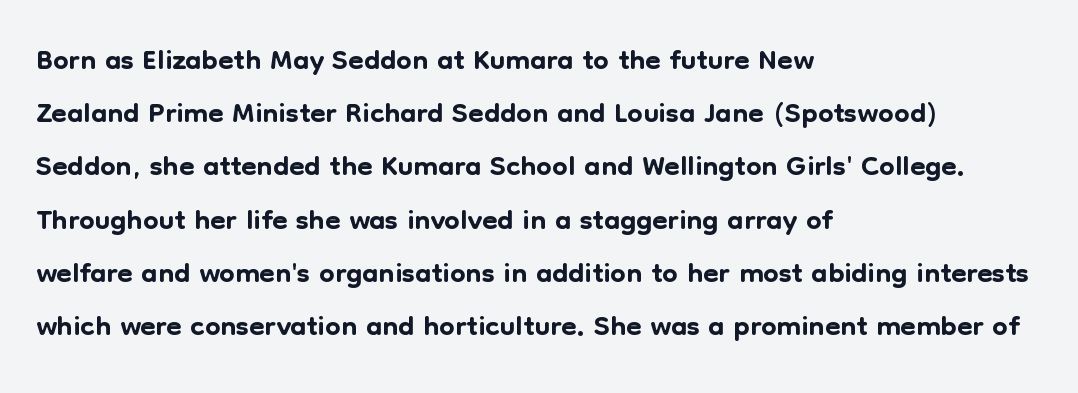
Q: Is the text italic (slanted)? A: No, it is upright.
Q: Is the typeface a serif or a sans-serif typeface? A: Sans-serif.
Q: Is the text underlined? A: No.
Q: How is the paragraph aligned? A: Left-aligned.
Q: Is the spacing between letters normal or unusually wide? A: Normal.
Q: Width (condensed, normal, or wide)? A: Normal.
Q: Stroke contrast? A: Low.
Q: x-height? A: Medium.
Q: Monospaced? A: No.
